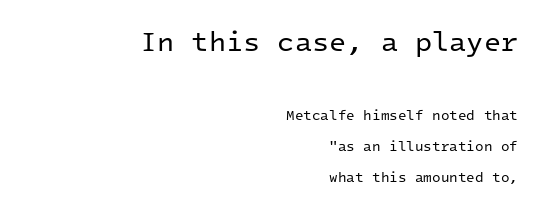
Q: Is the text bold? A: No.
Q: Is the text italic (slanted)? A: No, it is upright.
Q: Is the typeface a serif or a sans-serif typeface? A: Sans-serif.
Q: Is the text underlined? A: No.
Q: How is the paragraph aligned? A: Right-aligned.
Q: Is the spacing between letters normal or unusually wide? A: Normal.
Q: Is the spacing between lines tight, normal or loose? A: Loose.
Q: Which block of text is set in a larger size, the first (top) or the second (bottom)? A: The first (top) one.
Q: Width (condensed, normal, or wide)? A: Normal.
Q: Stroke contrast? A: Low.
Q: x-height? A: Medium.
Q: Monospaced? A: Yes.
